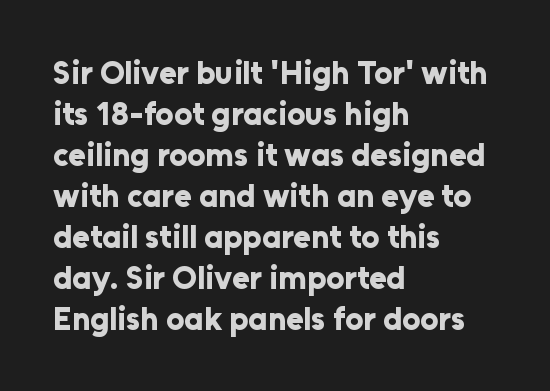
Baseline-to-baseline distance is the conventional proportion of letter height. Looks like regular typesetting: each glyph gets only the width it needs. Horizontal alignment here is leftward, the default for most running prose. Caption: bold face, heavy strokes. Short note: letters normally spaced.
